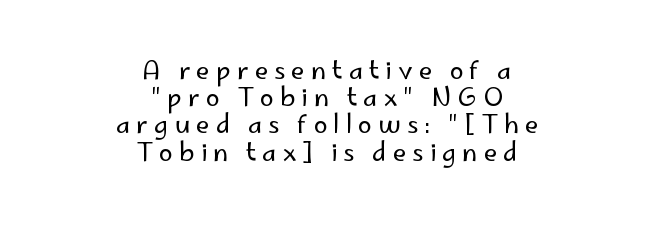
Q: Is the text bold? A: No.
Q: Is the text italic (slanted)? A: No, it is upright.
Q: Is the text underlined? A: No.
Q: How is the paragraph aligned? A: Centered.
Q: Is the spacing between letters normal or unusually wide? A: Unusually wide.
Q: Is the spacing between lines tight, normal or loose? A: Tight.
